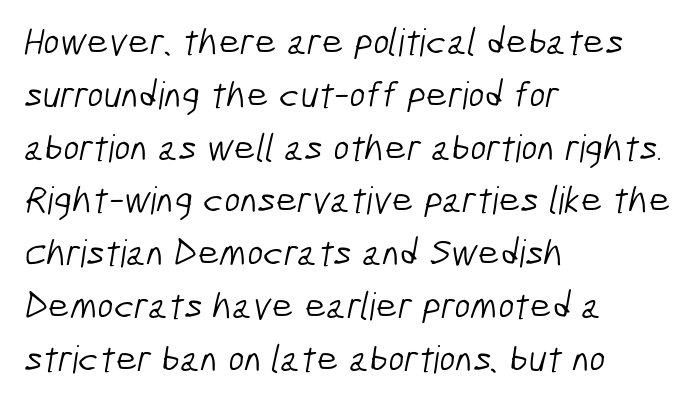
The image shows 38 px light, condensed sans-serif type; set left-aligned, normal line spacing (1.39x), normal letter spacing, not underlined; low stroke contrast and a medium x-height.
